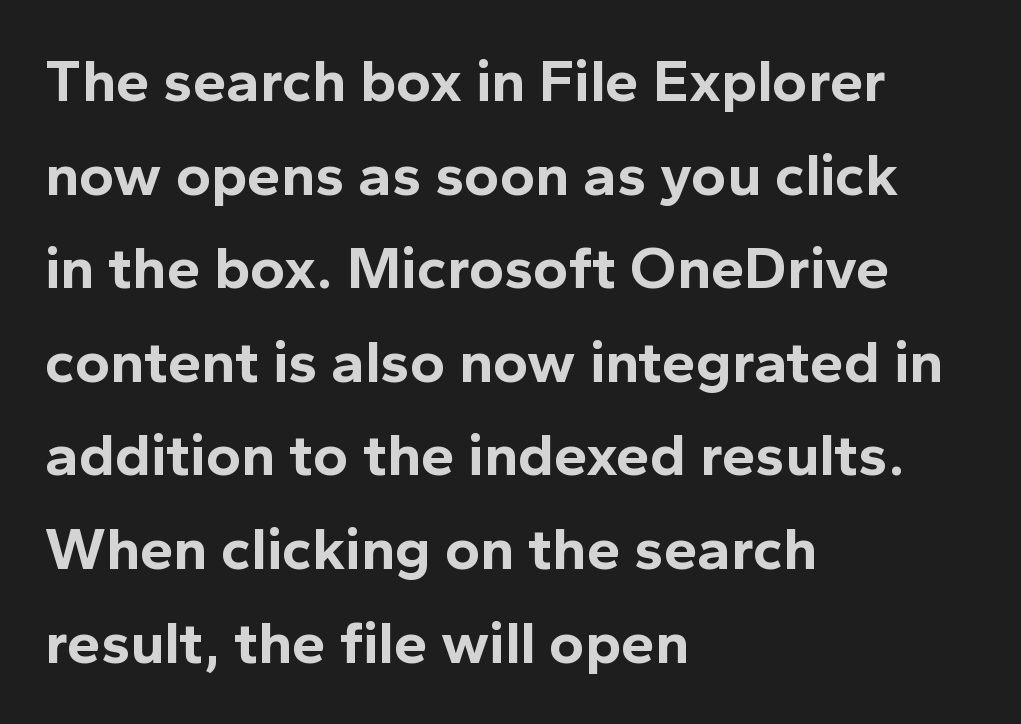
Q: Is the text bold? A: Yes.
Q: Is the text italic (slanted)? A: No, it is upright.
Q: Is the typeface a serif or a sans-serif typeface? A: Sans-serif.
Q: Is the text underlined? A: No.
Q: How is the paragraph aligned? A: Left-aligned.
Q: Is the spacing between letters normal or unusually wide? A: Normal.
Q: Is the spacing between lines tight, normal or loose? A: Normal.
Q: Width (condensed, normal, or wide)? A: Normal.
Q: x-height? A: Medium.
Q: Monospaced? A: No.
